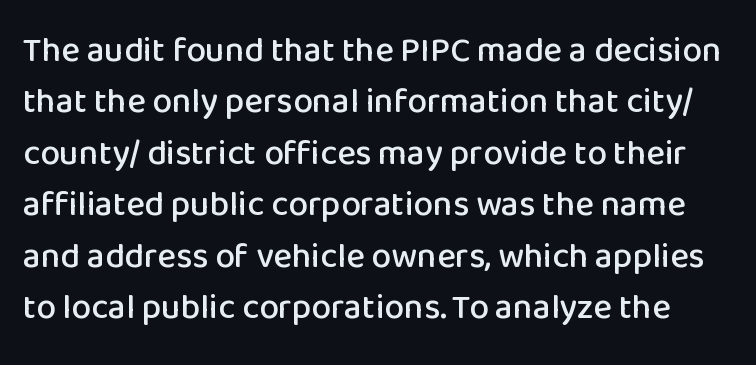
You could not count columns in this text — the font is proportionally spaced. Check where the strokes stop: nothing finishes them off — pure sans. Tracking value appears to be zero — textbook default spacing. Notice how the stems are strictly vertical — no italics here. Is there much room between lines? A standard amount, neither cramped nor airy. A clean baseline with only descenders dipping below it.
